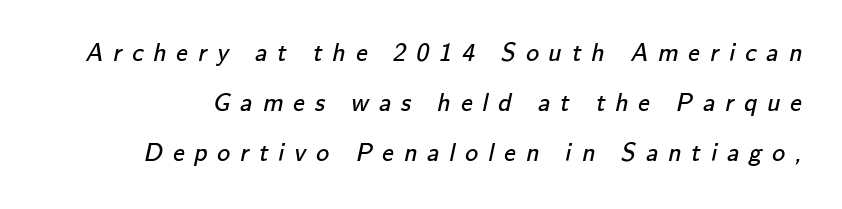
{"bold": "no", "underline": "no", "line_spacing": "loose", "line_spacing_ratio": 1.92, "letter_spacing": "wide", "letter_spacing_em": 0.38, "glyph_px": 26}
